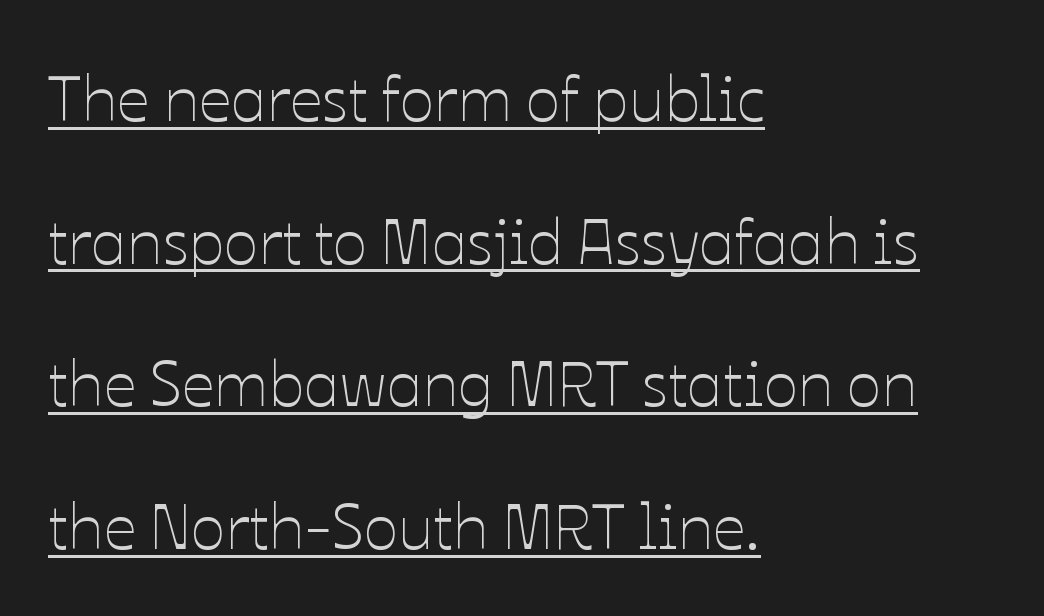
Q: Is the text bold? A: No.
Q: Is the text italic (slanted)? A: No, it is upright.
Q: Is the text underlined? A: Yes.
Q: How is the paragraph aligned? A: Left-aligned.
Q: Is the spacing between letters normal or unusually wide? A: Normal.
Q: Is the spacing between lines tight, normal or loose? A: Loose.
Q: Width (condensed, normal, or wide)? A: Normal.
Q: Stroke contrast? A: Low.
Q: x-height? A: Medium.
Q: Monospaced? A: No.
